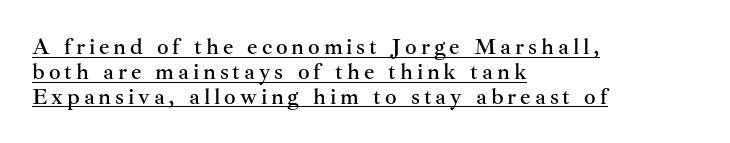
The image shows 23 px text type, upright; set left-aligned, tight line spacing (1.08x), underlined.
